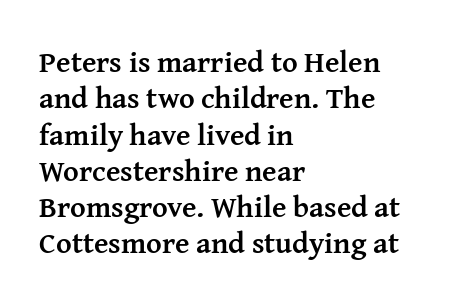
The image shows 30 px semibold serif type, upright; set left-aligned, line spacing 1.21x, normal letter spacing, not underlined; medium stroke contrast and a medium x-height.
